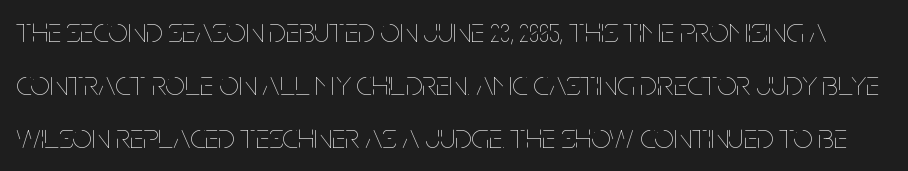
The image shows 35 px thin, condensed type, upright; set normal line spacing (1.52x), normal letter spacing, not underlined; low stroke contrast and a large x-height.
